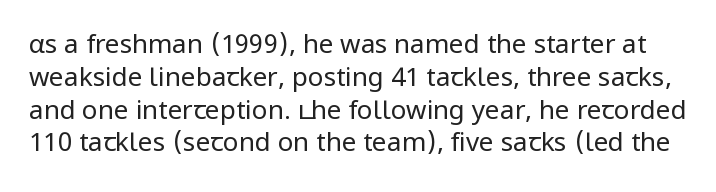
The image shows 26 px text type, upright; set normal line spacing (1.26x), normal letter spacing, not underlined.
